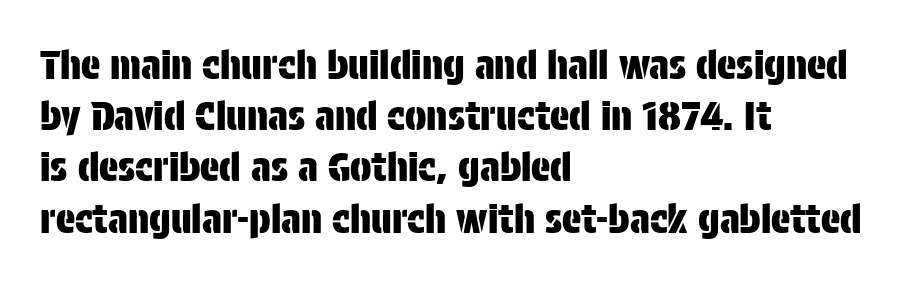
Q: Is the text italic (slanted)? A: No, it is upright.
Q: Is the typeface a serif or a sans-serif typeface? A: Sans-serif.
Q: Is the text underlined? A: No.
Q: How is the paragraph aligned? A: Left-aligned.
Q: Is the spacing between letters normal or unusually wide? A: Normal.
Q: Is the spacing between lines tight, normal or loose? A: Normal.
Q: Width (condensed, normal, or wide)? A: Condensed.
Q: Stroke contrast? A: Low.
Q: x-height? A: Large.
Q: Monospaced? A: No.
